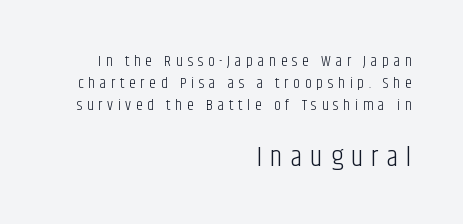
Q: Is the text bold? A: No.
Q: Is the text italic (slanted)? A: No, it is upright.
Q: Is the typeface a serif or a sans-serif typeface? A: Sans-serif.
Q: Is the text underlined? A: No.
Q: How is the paragraph aligned? A: Right-aligned.
Q: Is the spacing between letters normal or unusually wide? A: Unusually wide.
Q: Is the spacing between lines tight, normal or loose? A: Normal.
Q: Which block of text is set in a larger size, the first (top) or the second (bottom)? A: The second (bottom) one.
Q: Width (condensed, normal, or wide)? A: Condensed.
Q: Stroke contrast? A: Low.
Q: x-height? A: Large.
Q: Monospaced? A: No.
